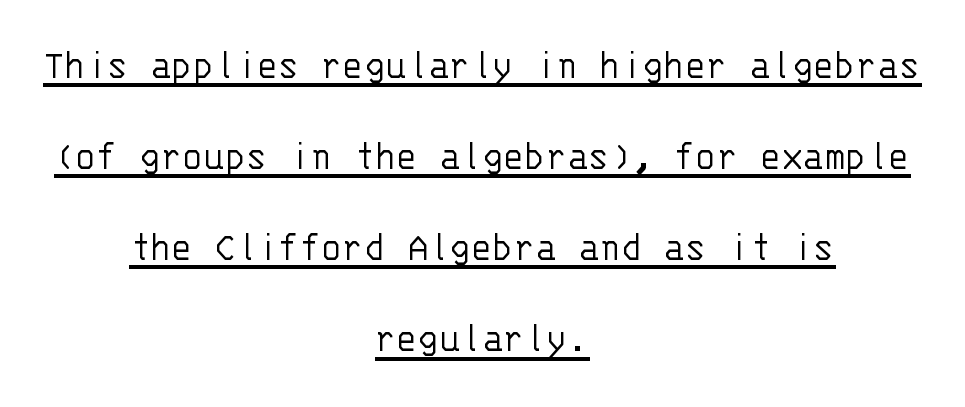
Q: Is the text bold? A: No.
Q: Is the text italic (slanted)? A: No, it is upright.
Q: Is the typeface a serif or a sans-serif typeface? A: Sans-serif.
Q: Is the text underlined? A: Yes.
Q: How is the paragraph aligned? A: Centered.
Q: Is the spacing between letters normal or unusually wide? A: Normal.
Q: Is the spacing between lines tight, normal or loose? A: Loose.
Q: Width (condensed, normal, or wide)? A: Normal.
Q: Stroke contrast? A: Low.
Q: x-height? A: Large.
Q: Monospaced? A: Yes.
